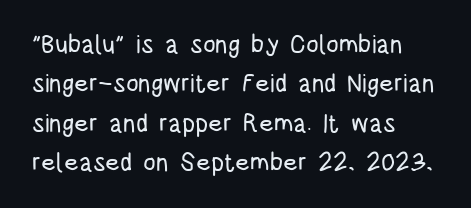
Q: Is the text italic (slanted)? A: No, it is upright.
Q: Is the text underlined? A: No.
Q: How is the paragraph aligned? A: Left-aligned.
Q: Is the spacing between letters normal or unusually wide? A: Normal.
Q: Is the spacing between lines tight, normal or loose? A: Normal.
